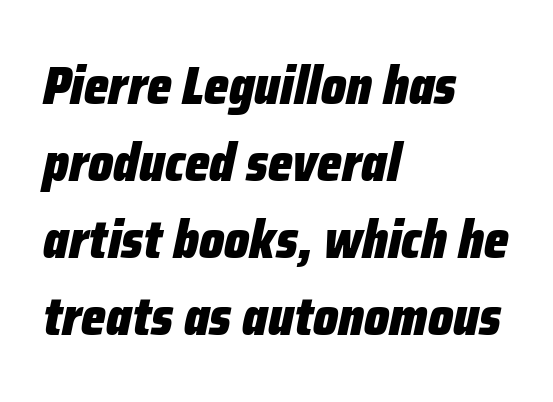
{"italic": "yes", "lean": "right", "slant_degrees": 12, "bold": "yes", "weight": "heavy", "width": "condensed", "stroke_contrast": "low", "x_height": "medium", "monospaced": "no", "underline": "no", "align": "left", "line_spacing": "normal", "line_spacing_ratio": 1.45, "letter_spacing": "normal", "letter_spacing_em": 0.0, "glyph_px": 53}
